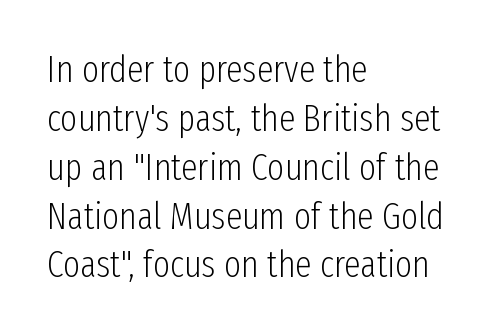
Only glyphs here, with clear space below each row. Compared with typical body copy, the letter spacing here is the same. Heaviness? Minimal to ordinary, like unemphasized prose. Ordinary non-slanted type is in use. No feet cap the strokes, marking this as sans-serif type. The line-height multiplier appears to be the usual default.
